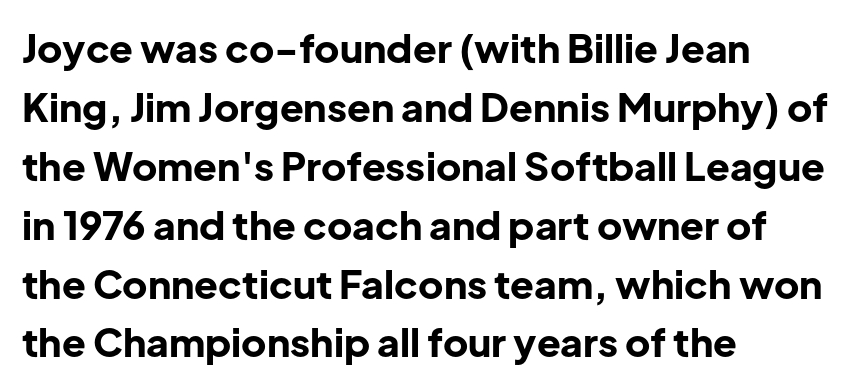
Vertical strokes here are truly vertical. Words float on clear page, feet unadorned. A typesetter would call this proportional, since set widths differ per character. Successive baselines arrive at the customary interval.
